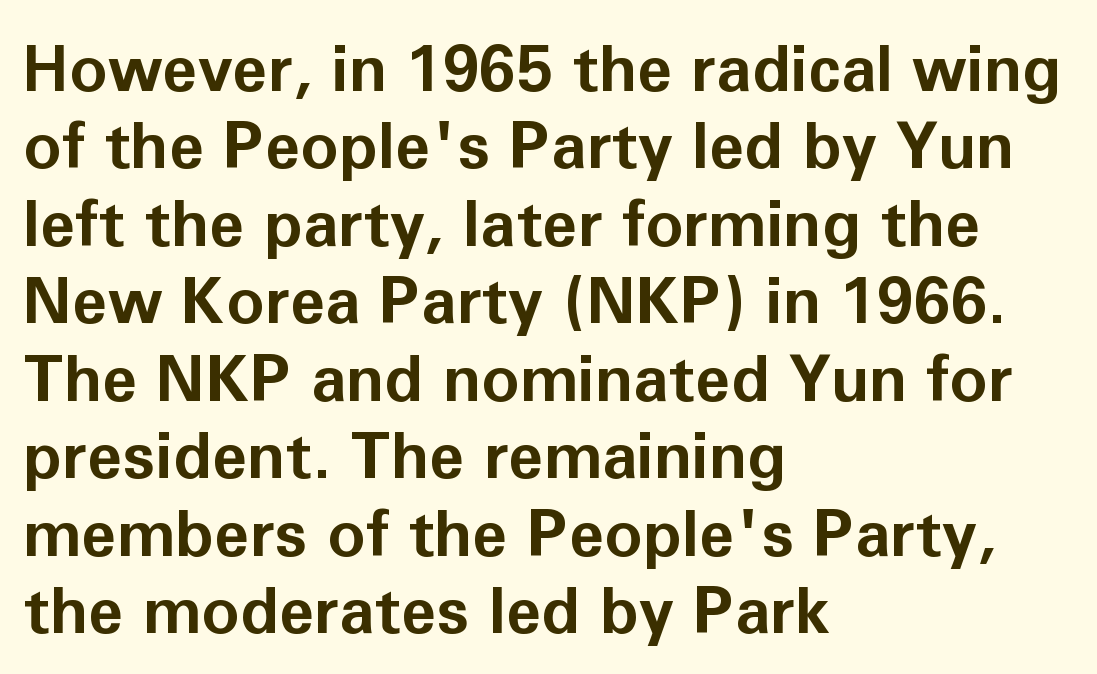
{"serif": "no", "italic": "no", "bold": "yes", "weight": "bold", "width": "normal", "stroke_contrast": "low", "x_height": "medium", "monospaced": "no", "underline": "no", "align": "left", "line_spacing_ratio": 1.21, "letter_spacing": "normal", "letter_spacing_em": 0.0, "glyph_px": 64}
